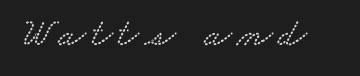
{"serif": "yes", "width": "wide", "stroke_contrast": "low", "x_height": "small", "monospaced": "no", "underline": "no", "glyph_px": 40}
